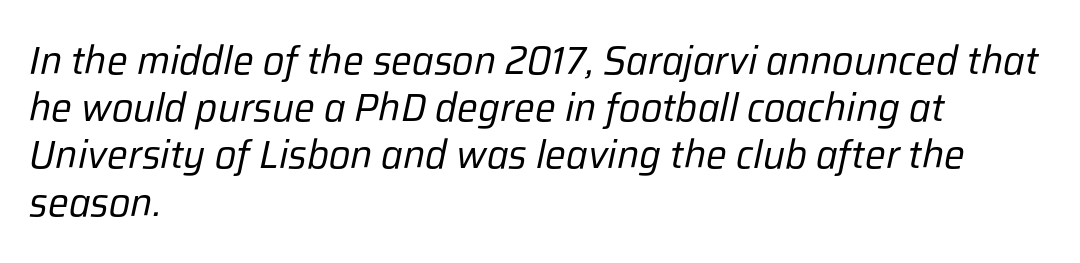
{"italic": "yes", "lean": "right", "slant_degrees": 12, "bold": "no", "weight": "regular", "width": "normal", "stroke_contrast": "low", "x_height": "medium", "monospaced": "no", "underline": "no", "align": "left", "line_spacing_ratio": 1.21, "letter_spacing": "normal", "letter_spacing_em": 0.0, "glyph_px": 39}
